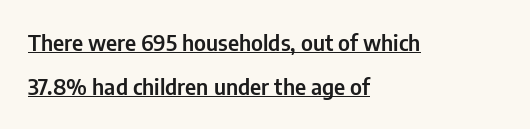
Q: Is the text italic (slanted)? A: No, it is upright.
Q: Is the text underlined? A: Yes.
Q: How is the paragraph aligned? A: Left-aligned.
Q: Is the spacing between letters normal or unusually wide? A: Normal.
Q: Is the spacing between lines tight, normal or loose? A: Loose.
